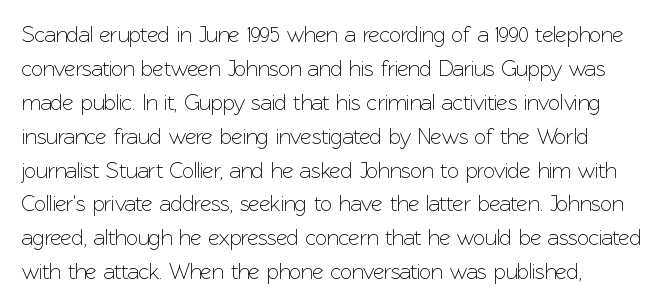
Inter-character spacing is left at the font's built-in metrics. A bare baseline throughout the passage. The typography opts for an upright posture over an oblique one. Casual observation: everything's shoved over to the left.
